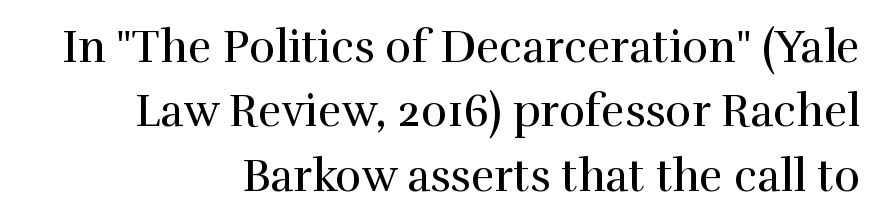
Clear beneath every line of the passage. Is there any slant? The stems are plumb. The face used here is proportionally spaced, like ordinary book or web type. Think standard paragraph weight, or any step lighter than that.
